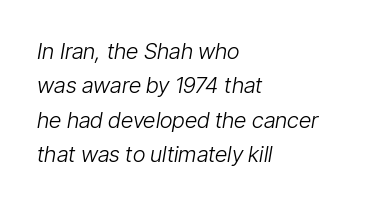
Q: Is the text bold? A: No.
Q: Is the text italic (slanted)? A: Yes, it leans right by about 9 degrees.
Q: Is the text underlined? A: No.
Q: How is the paragraph aligned? A: Left-aligned.
Q: Is the spacing between letters normal or unusually wide? A: Normal.
Q: Is the spacing between lines tight, normal or loose? A: Normal.
